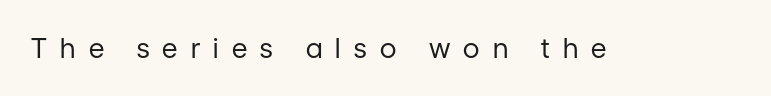
{"italic": "no", "bold": "no", "underline": "no", "letter_spacing": "wide", "letter_spacing_em": 0.49, "glyph_px": 27}
